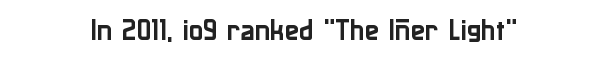
A centered setting, common on invitations and titles, is used for this passage. The glyphs are unaccompanied by any horizontal stroke below them. A typesetter would mark this as roman, not italic. Nothing unusual about the tracking: characters are spaced as the font intends.
